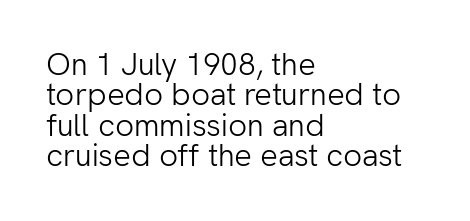
{"serif": "no", "italic": "no", "bold": "no", "weight": "light", "width": "normal", "stroke_contrast": "low", "x_height": "medium", "monospaced": "no", "underline": "no", "align": "left", "line_spacing": "tight", "line_spacing_ratio": 0.98, "letter_spacing": "normal", "letter_spacing_em": 0.0, "glyph_px": 31}
